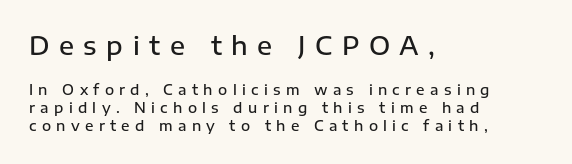
Q: Is the text bold? A: Semi-bold.
Q: Is the text italic (slanted)? A: No, it is upright.
Q: Is the text underlined? A: No.
Q: How is the paragraph aligned? A: Left-aligned.
Q: Is the spacing between letters normal or unusually wide? A: Unusually wide.
Q: Is the spacing between lines tight, normal or loose? A: Normal.
Q: Which block of text is set in a larger size, the first (top) or the second (bottom)? A: The first (top) one.
